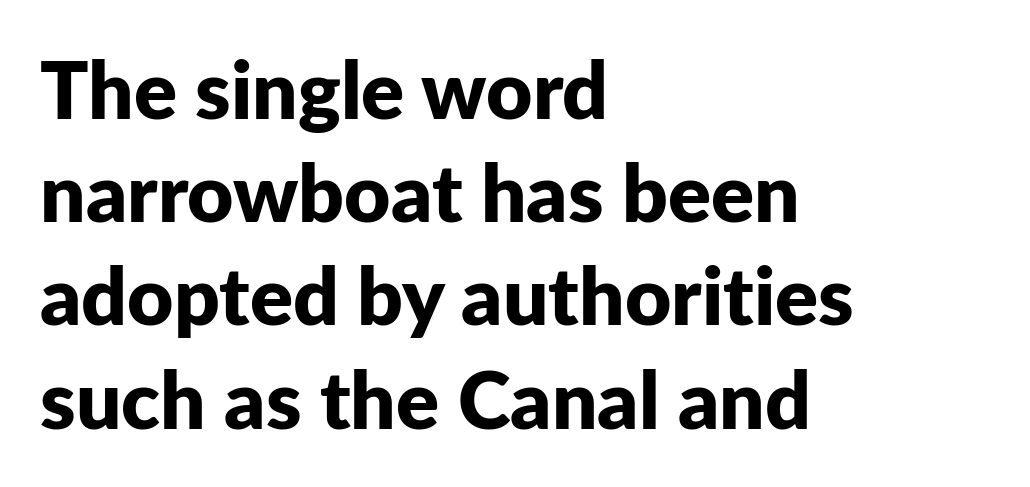
The typesetting leans heavy: a genuine bold. The typography opts for an upright posture over an oblique one. Each line starts at the same left margin while the right side varies. The tracking reads as untouched default to a designer's eye. Is this a fixed-width face? No — the glyphs have proportional, varying widths.
